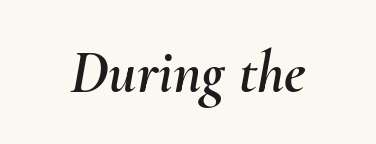
The image shows 60 px text type, italic (leaning right); set normal letter spacing, not underlined; medium stroke contrast and a small x-height.
